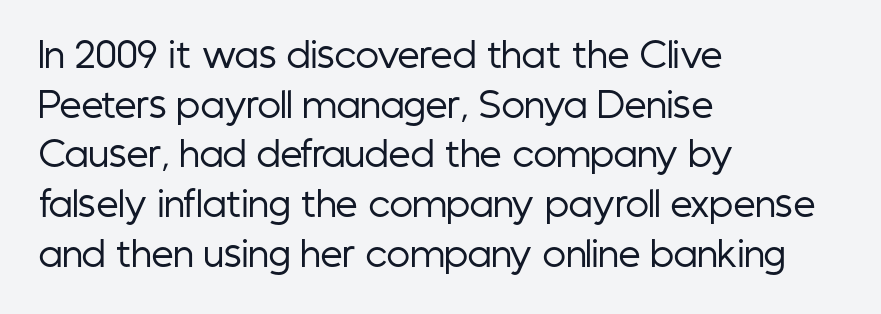
You could not count columns in this text — the font is proportionally spaced. No chunkiness to these letters — they're not bold. The type is set solid horizontally, with unmodified tracking. Posture: upright roman.
